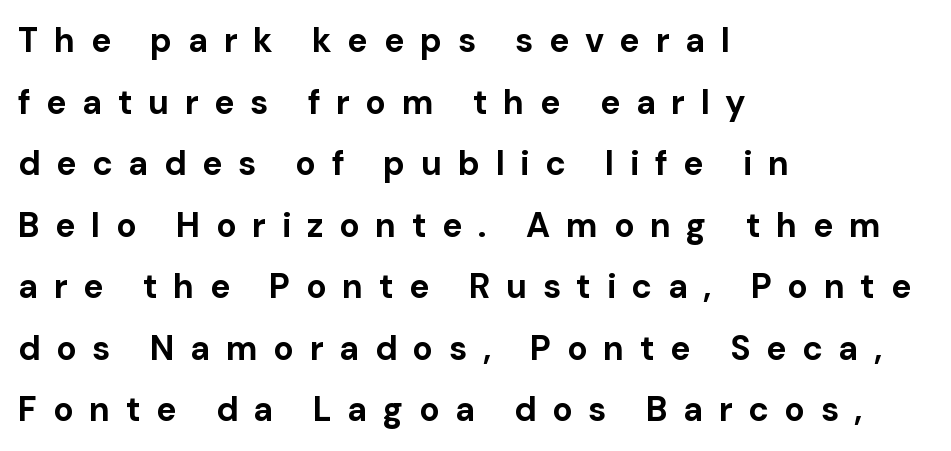
{"serif": "no", "italic": "no", "bold": "yes", "weight": "bold", "width": "normal", "stroke_contrast": "low", "x_height": "medium", "monospaced": "no", "underline": "no", "align": "left", "line_spacing_ratio": 1.81, "letter_spacing": "wide", "letter_spacing_em": 0.46, "glyph_px": 34}
